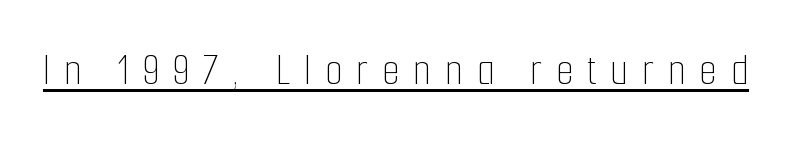
Q: Is the text bold? A: No.
Q: Is the text italic (slanted)? A: No, it is upright.
Q: Is the text underlined? A: Yes.
Q: Is the spacing between letters normal or unusually wide? A: Unusually wide.
Q: Width (condensed, normal, or wide)? A: Condensed.
Q: Stroke contrast? A: Low.
Q: x-height? A: Medium.
Q: Monospaced? A: No.
